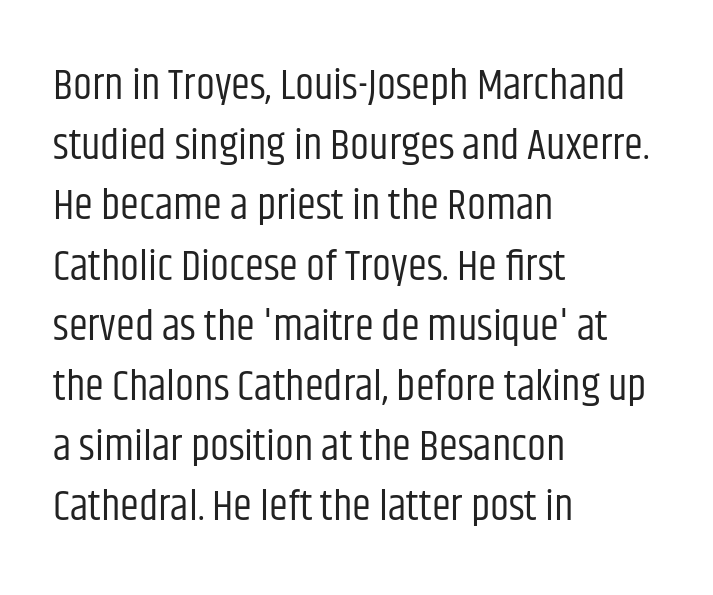
{"serif": "no", "italic": "no", "bold": "no", "weight": "regular", "width": "condensed", "stroke_contrast": "low", "x_height": "large", "monospaced": "no", "underline": "no", "align": "left", "line_spacing": "normal", "line_spacing_ratio": 1.4, "letter_spacing": "normal", "letter_spacing_em": 0.0, "glyph_px": 43}
